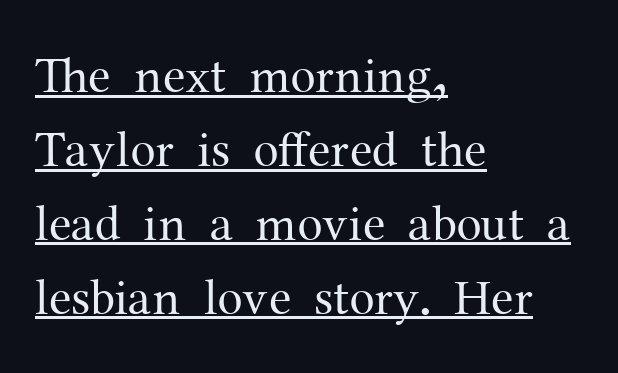
A light-to-regular cut is what we see here. Observe the ordinary spacing: letters are neighbours, not strangers. A typographer would call this underscored text. Note the varied advance widths — an 'i' is clearly narrower than an 'm'. The face used here is seriffed, in the tradition of book romans.
